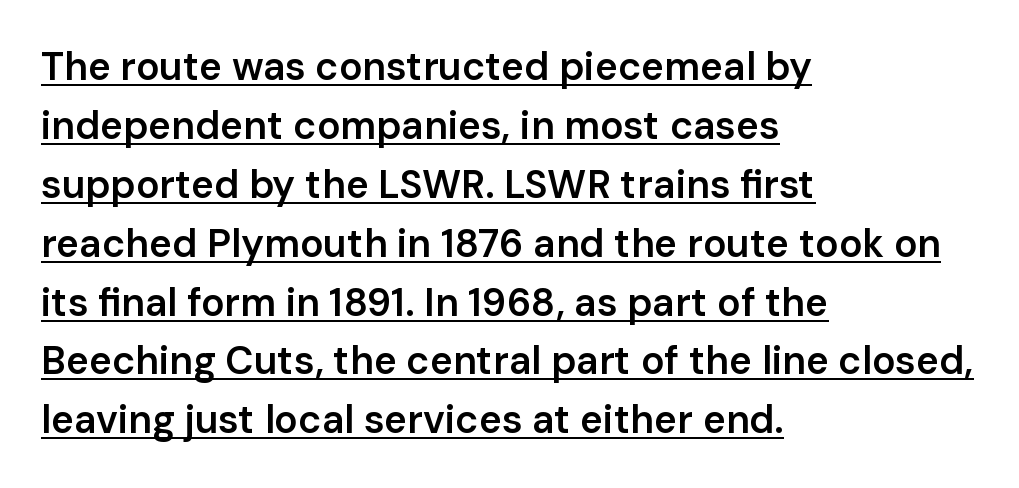
Posture: straight, roman, zero tilt. Line starts are locked; line ends wander. The letters advance in unequal steps, a hallmark of proportional type. Observe the ordinary spacing: letters are neighbours, not strangers.
